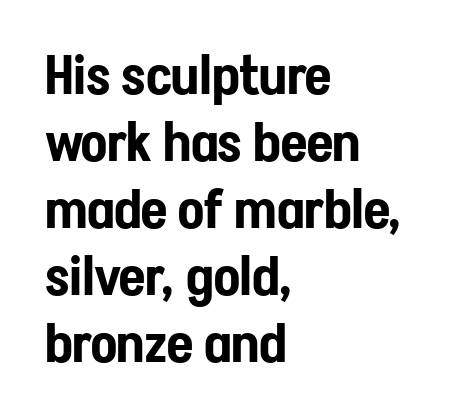
Q: Is the text italic (slanted)? A: No, it is upright.
Q: Is the typeface a serif or a sans-serif typeface? A: Sans-serif.
Q: Is the text underlined? A: No.
Q: How is the paragraph aligned? A: Left-aligned.
Q: Is the spacing between letters normal or unusually wide? A: Normal.
Q: Width (condensed, normal, or wide)? A: Condensed.
Q: Stroke contrast? A: Low.
Q: x-height? A: Medium.
Q: Monospaced? A: No.
